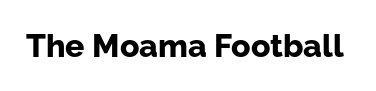
The image shows 32 px bold sans-serif type, upright; set normal letter spacing, not underlined; low stroke contrast and a medium x-height.
